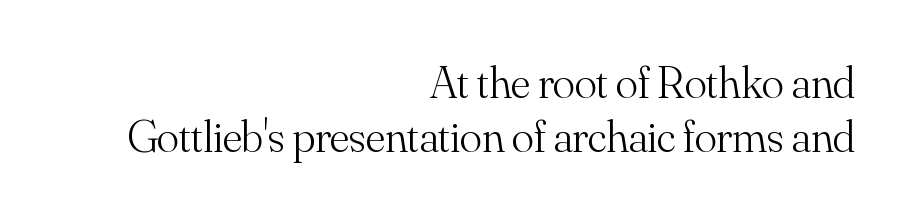
Unbolded letterforms with no extra heft. When letters stand straight like this, we call the style roman or upright. A bare baseline throughout the passage. Is this a fixed-width face? No — the glyphs have proportional, varying widths.
